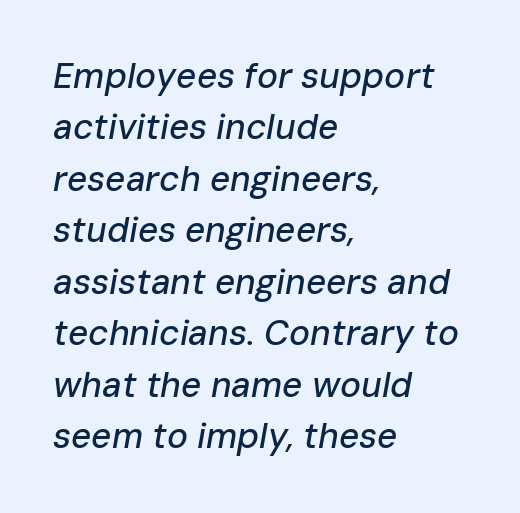
Q: Is the text italic (slanted)? A: Yes, it leans right by about 10 degrees.
Q: Is the text underlined? A: No.
Q: How is the paragraph aligned? A: Left-aligned.
Q: Is the spacing between letters normal or unusually wide? A: Normal.
Q: Is the spacing between lines tight, normal or loose? A: Normal.
Q: Width (condensed, normal, or wide)? A: Normal.
Q: Stroke contrast? A: Low.
Q: x-height? A: Medium.
Q: Monospaced? A: No.
